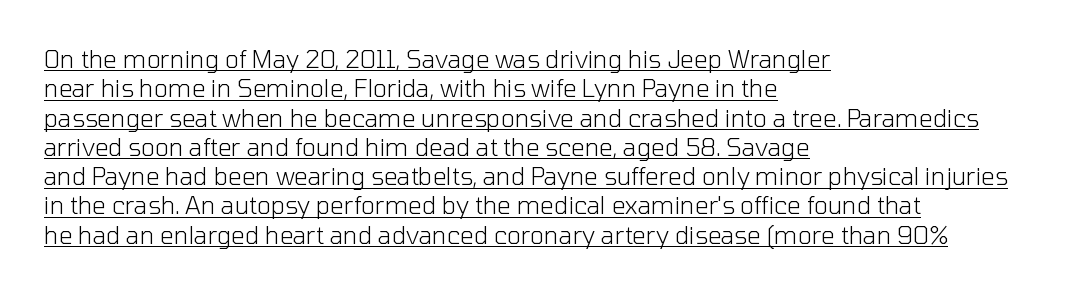
{"italic": "no", "bold": "no", "underline": "yes", "align": "left", "line_spacing_ratio": 1.22, "letter_spacing": "normal", "letter_spacing_em": 0.0, "glyph_px": 24}
